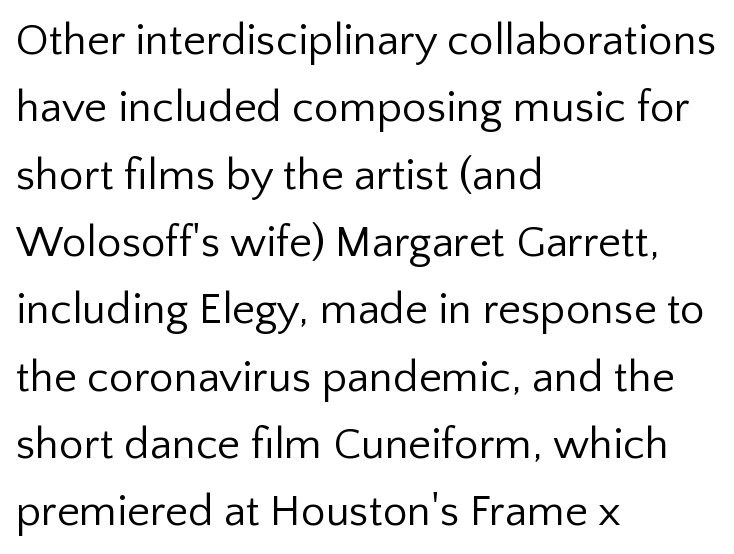
Q: Is the text bold? A: No.
Q: Is the text italic (slanted)? A: No, it is upright.
Q: Is the typeface a serif or a sans-serif typeface? A: Sans-serif.
Q: Is the text underlined? A: No.
Q: How is the paragraph aligned? A: Left-aligned.
Q: Is the spacing between letters normal or unusually wide? A: Normal.
Q: Is the spacing between lines tight, normal or loose? A: Normal.
Q: Width (condensed, normal, or wide)? A: Normal.
Q: Stroke contrast? A: Low.
Q: x-height? A: Medium.
Q: Monospaced? A: No.
